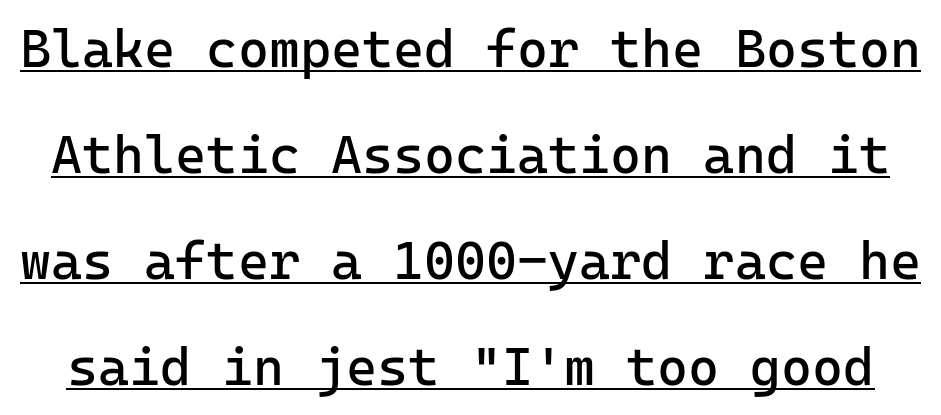
The letterforms sit at book weight or below. The typography opts for an upright posture over an oblique one. Type style note: lacks serifs. The string is rendered with underlining switched on.
